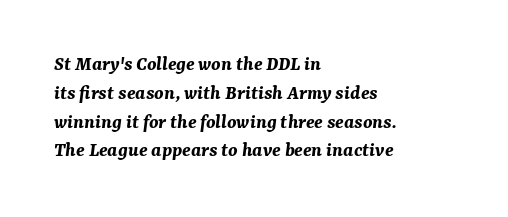
{"italic": "yes", "lean": "right", "slant_degrees": 7, "bold": "yes", "underline": "no", "align": "left", "line_spacing": "normal", "line_spacing_ratio": 1.37, "letter_spacing": "normal", "letter_spacing_em": 0.0, "glyph_px": 21}
